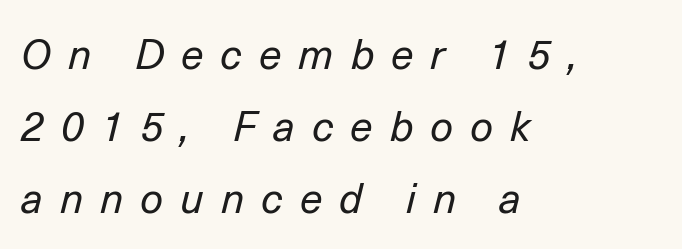
This sample uses an oblique cut, with every glyph tilted off the vertical. Vertical stems look standard width or narrower in stroke. Spacing verdict: proportional, widths tailored to each character. The text block is weighted toward the left margin, trailing off unevenly rightward. Each word looks stretched out because of the extra space between its letters.
